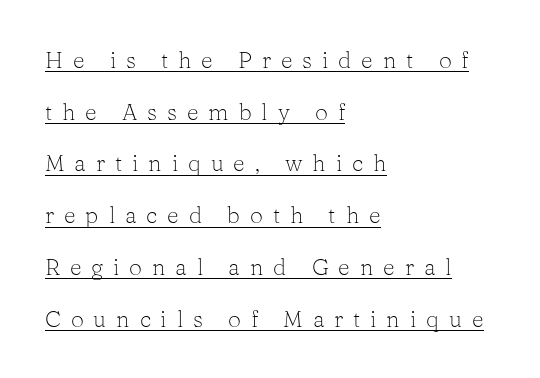
The image shows 23 px text type, upright; set left-aligned, loose line spacing (2.25x), unusually wide letter spacing (+0.43 em), underlined.
